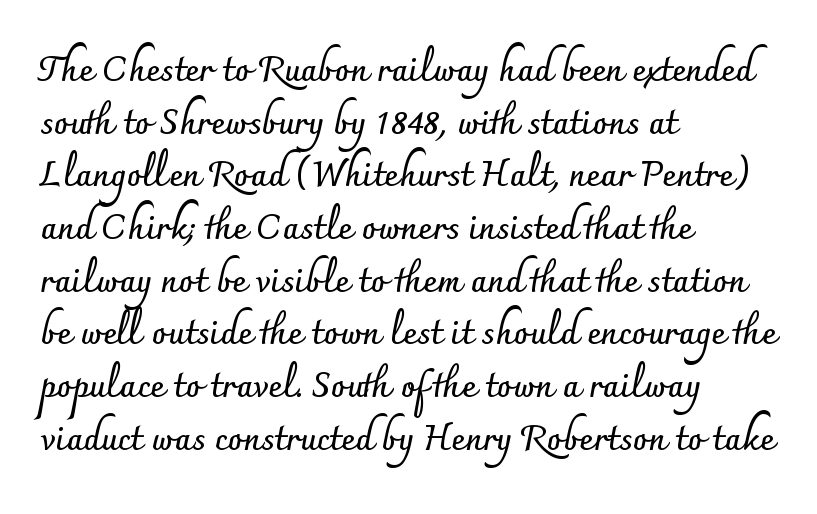
The image shows 34 px semibold sans-serif type; set left-aligned, normal line spacing (1.55x), normal letter spacing, not underlined; low stroke contrast and a small x-height.
